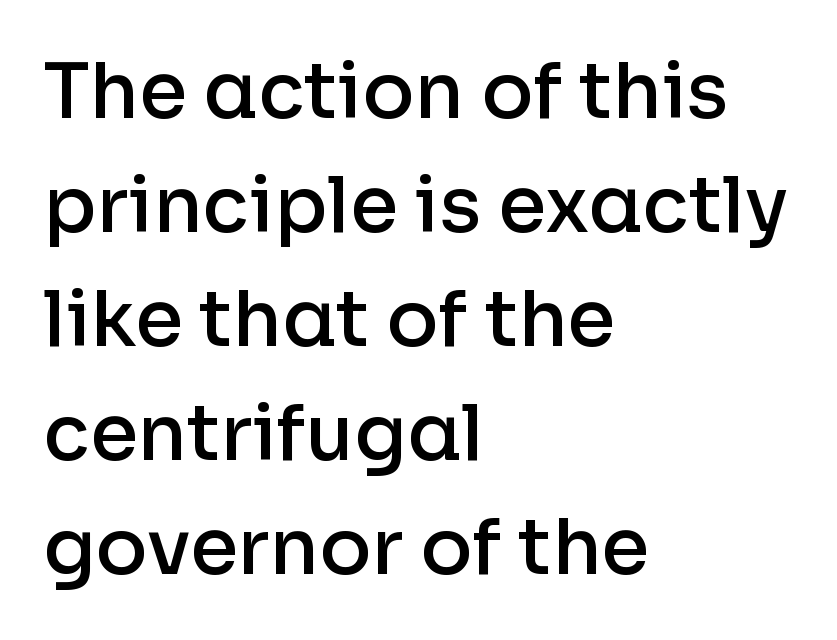
The image shows 77 px semibold sans-serif type, upright; set left-aligned, normal line spacing (1.48x), normal letter spacing, not underlined; low stroke contrast and a medium x-height.
